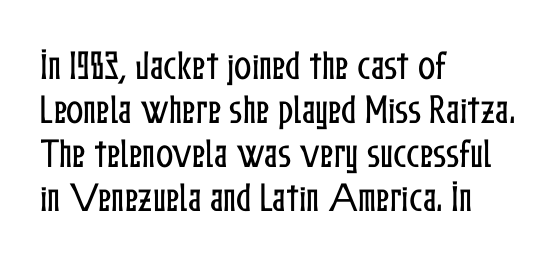
A typesetter would mark this as roman, not italic. Characters follow at the spacing the type designer built in. A typesetter would call this proportional, since set widths differ per character. One glance says typical: line gaps are just what's usual. Visually the block forms a straight wall on the left and a jagged coastline on the right. Unmarked baselines from the first word to the last.
